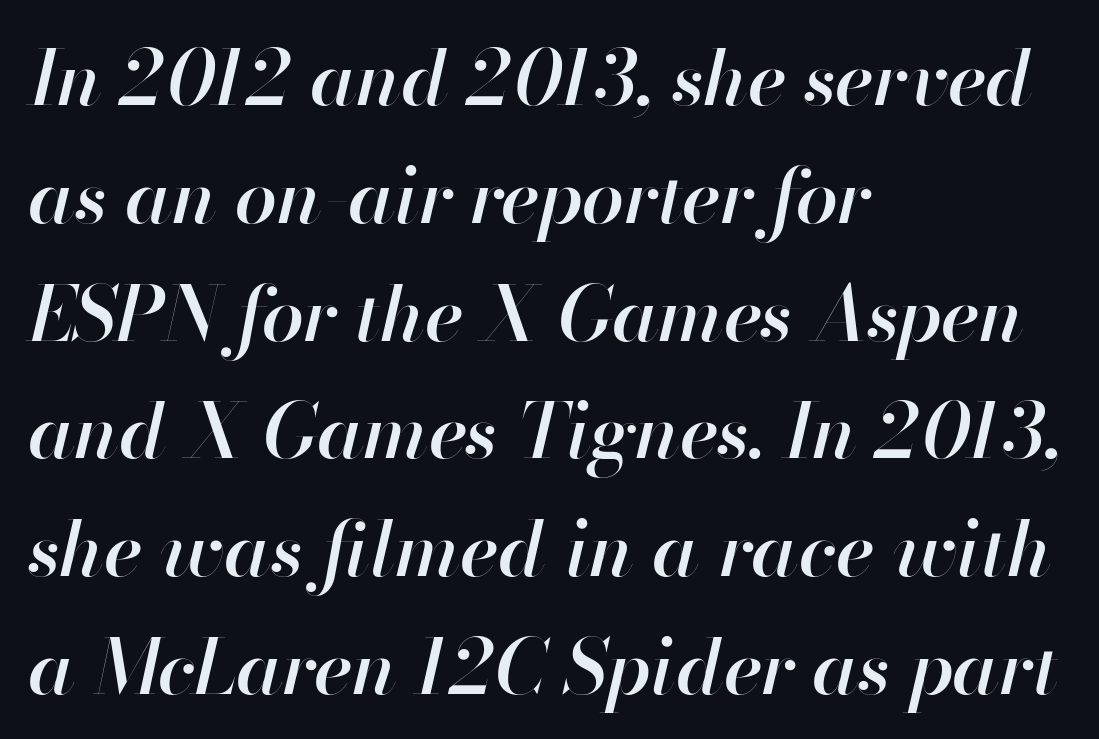
{"italic": "yes", "lean": "right", "slant_degrees": 13, "bold": "semi", "weight": "semibold", "width": "normal", "stroke_contrast": "high", "x_height": "small", "monospaced": "no", "underline": "no", "align": "left", "line_spacing": "normal", "line_spacing_ratio": 1.55, "letter_spacing": "normal", "letter_spacing_em": 0.0, "glyph_px": 76}
